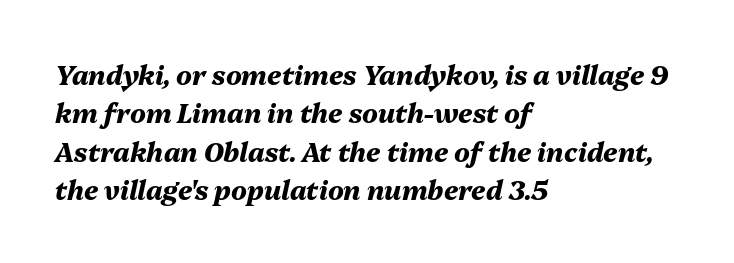
The image shows 26 px bold type, italic (leaning right); set left-aligned, normal line spacing (1.48x), normal letter spacing, not underlined.
